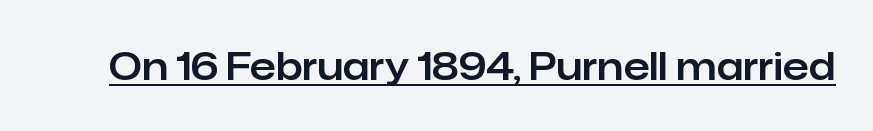
The image shows 38 px sans-serif type, upright; set normal letter spacing, underlined; low stroke contrast and a medium x-height.
